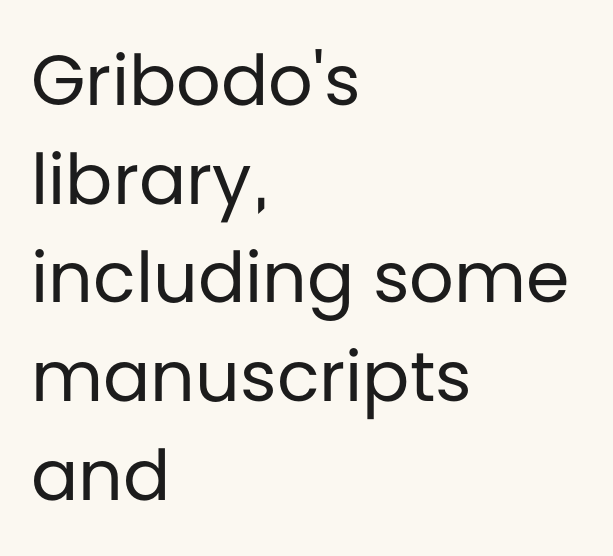
You can tell it's not italic because the verticals are truly vertical. Line beginnings align vertically; line endings do not. What stands out about the letter spacing? Nothing — it is the standard amount. Only glyphs here, with clear space below each row.
